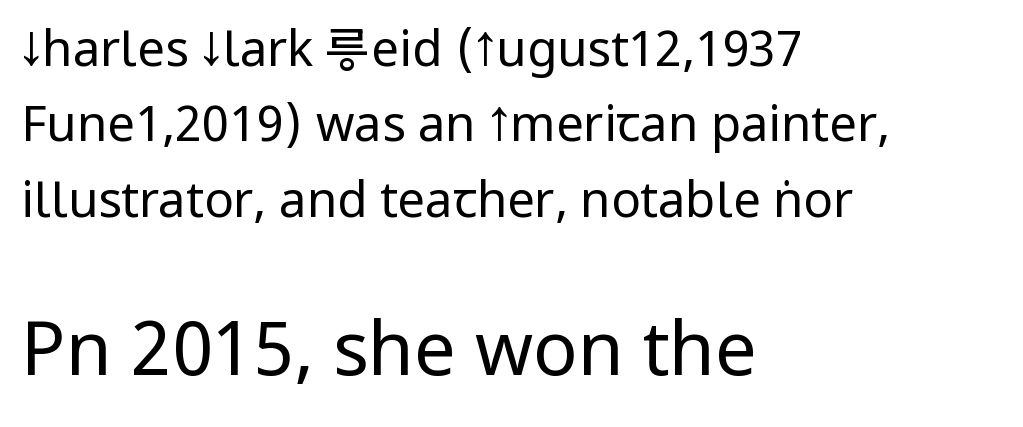
The image shows 74 px regular-weight, condensed sans-serif type, upright; set left-aligned, normal line spacing (1.54x), normal letter spacing, not underlined; the second (bottom) block is 1.51x larger; low stroke contrast and a large x-height.
